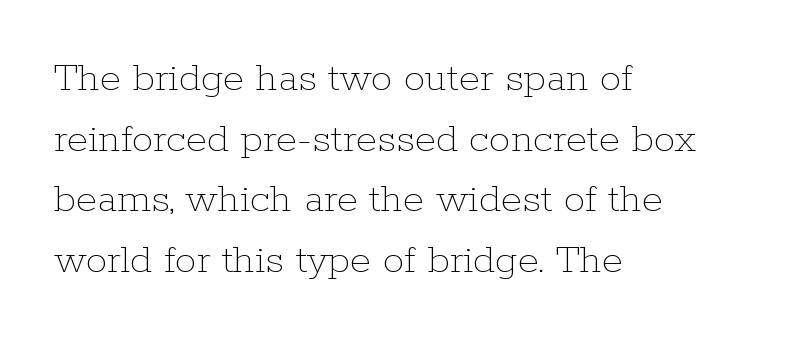
The rendering uses natural spacing where letterforms have individual widths. Notice how descenders clear the ascenders below comfortably — that's standard leading. A quiet, ordinary-to-light weight characterises the typeface. Between one letter and the next there's only the usual sliver of space.
